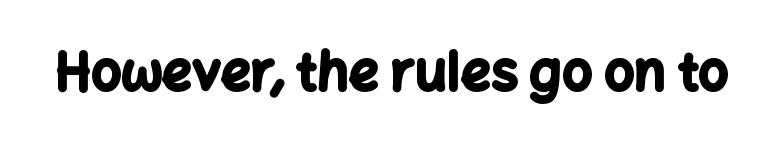
{"serif": "no", "italic": "no", "bold": "yes", "weight": "bold", "width": "normal", "stroke_contrast": "low", "x_height": "medium", "monospaced": "no", "underline": "no", "letter_spacing": "normal", "letter_spacing_em": 0.0, "glyph_px": 53}
